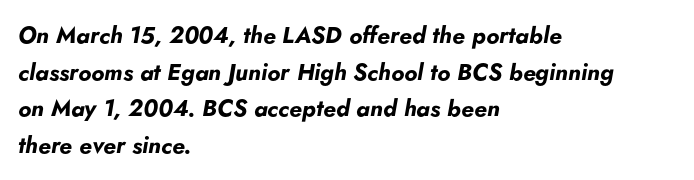
In terms of posture, this sample is oblique. Interline gaps are of average width in this sample. Underlining? Definitely not there. On the weight axis this lands at bold, roughly 700.
